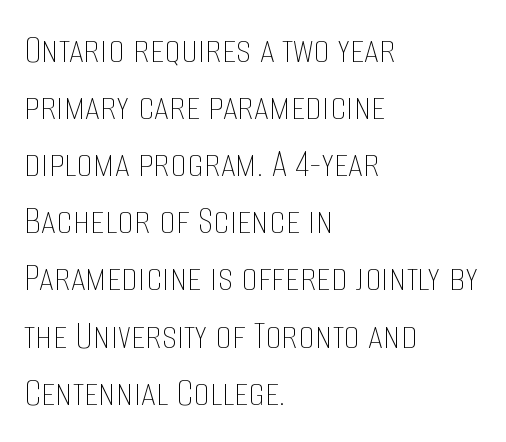
The image shows 42 px thin, condensed type, upright; set left-aligned, normal line spacing (1.36x), normal letter spacing, not underlined; low stroke contrast and a large x-height.
